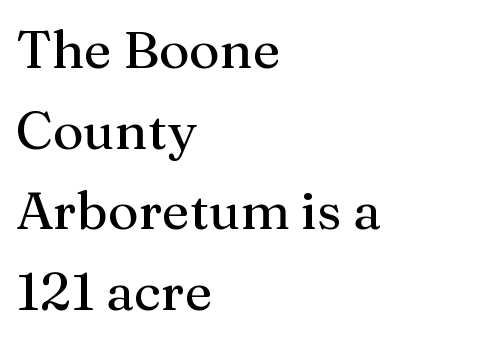
{"serif": "yes", "italic": "no", "bold": "no", "weight": "regular", "width": "normal", "stroke_contrast": "medium", "x_height": "medium", "monospaced": "no", "underline": "no", "align": "left", "line_spacing": "normal", "line_spacing_ratio": 1.52, "letter_spacing": "normal", "letter_spacing_em": 0.0, "glyph_px": 53}
